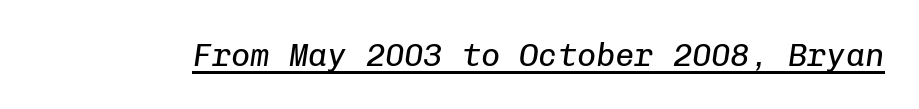
Q: Is the text bold? A: No.
Q: Is the text italic (slanted)? A: Yes, it leans right by about 8 degrees.
Q: Is the text underlined? A: Yes.
Q: Is the spacing between letters normal or unusually wide? A: Normal.
Q: Width (condensed, normal, or wide)? A: Normal.
Q: Stroke contrast? A: Low.
Q: x-height? A: Medium.
Q: Monospaced? A: Yes.
